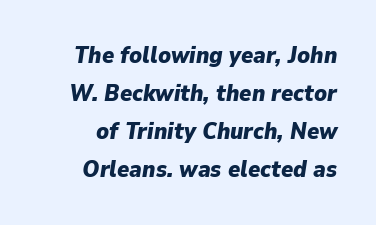
The image shows 23 px bold type, italic (leaning right); set normal line spacing (1.65x), normal letter spacing, not underlined.
